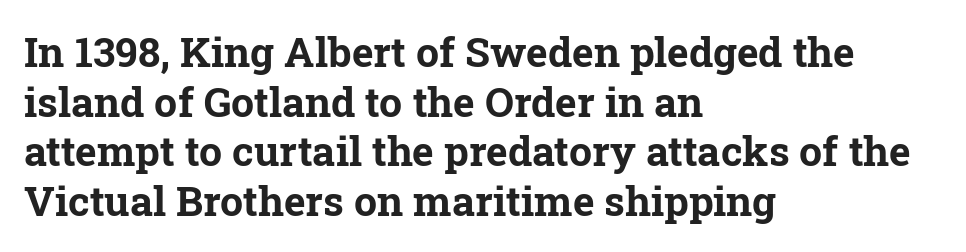
The image shows 41 px bold serif type, upright; set left-aligned, line spacing 1.21x, normal letter spacing, not underlined; low stroke contrast and a medium x-height.
